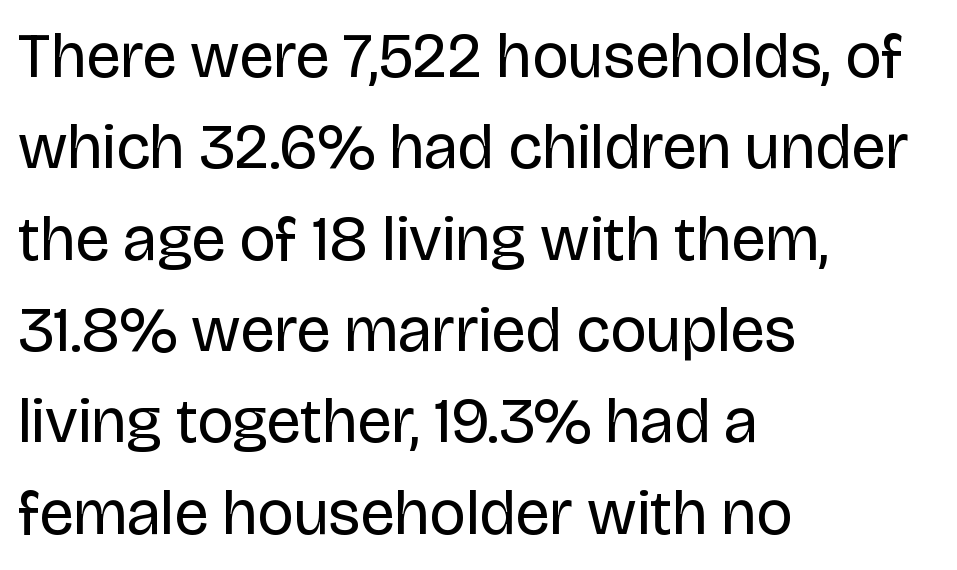
{"serif": "no", "italic": "no", "bold": "no", "weight": "regular", "width": "normal", "stroke_contrast": "low", "x_height": "large", "monospaced": "no", "underline": "no", "align": "left", "line_spacing": "normal", "line_spacing_ratio": 1.45, "letter_spacing": "normal", "letter_spacing_em": 0.0, "glyph_px": 63}
